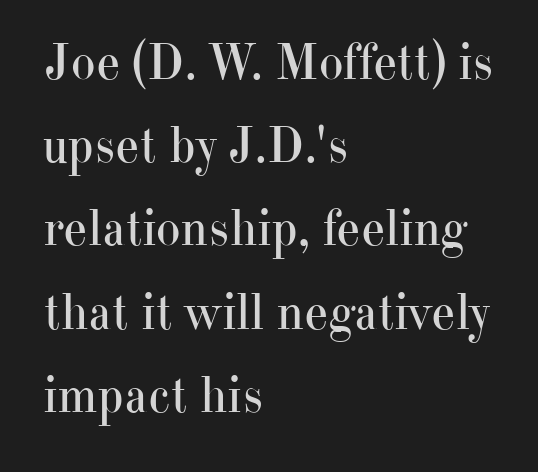
The image shows 52 px regular-weight serif type, upright; set left-aligned, normal line spacing (1.6x), normal letter spacing, not underlined; high stroke contrast and a small x-height.
